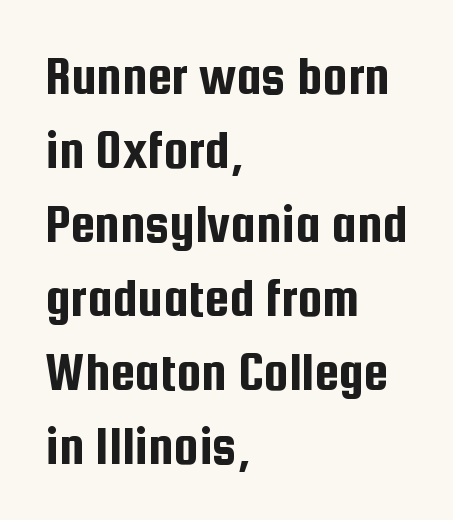
{"serif": "no", "italic": "no", "width": "condensed", "stroke_contrast": "low", "x_height": "medium", "monospaced": "no", "underline": "no", "align": "left", "line_spacing": "normal", "line_spacing_ratio": 1.32, "letter_spacing": "normal", "letter_spacing_em": 0.0, "glyph_px": 56}
